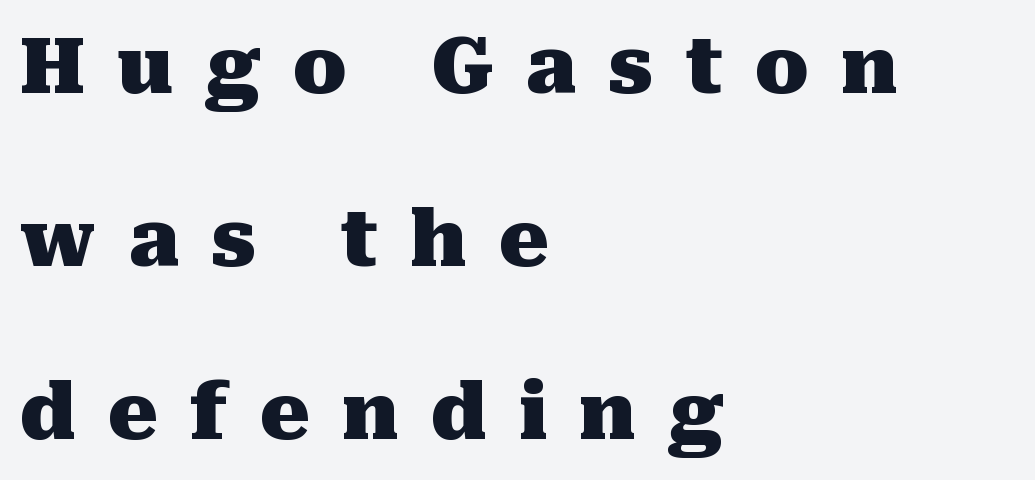
{"serif": "yes", "italic": "no", "bold": "yes", "weight": "heavy", "width": "normal", "stroke_contrast": "medium", "x_height": "medium", "monospaced": "no", "underline": "no", "align": "left", "line_spacing": "loose", "line_spacing_ratio": 2.22, "letter_spacing": "wide", "letter_spacing_em": 0.41, "glyph_px": 78}
